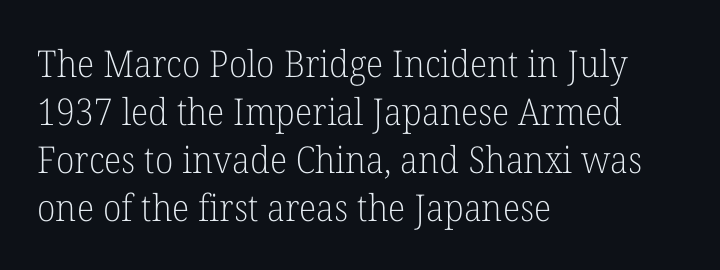
These lines keep a tight, regular rhythm from letter to letter. No italicization has been applied; the sample stays upright. To sum up the face: it has serifs. Here the designer chose a conventional face with non-uniform glyph widths.
